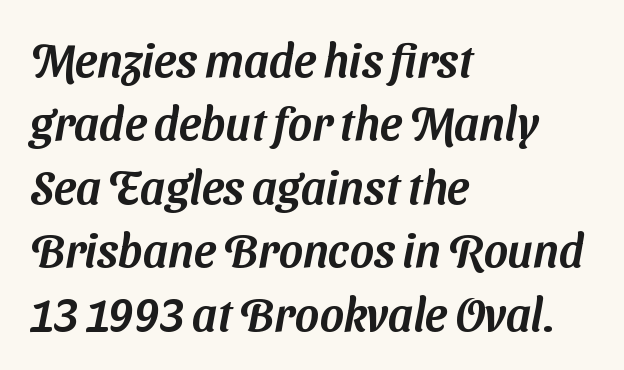
Q: Is the typeface a serif or a sans-serif typeface? A: Sans-serif.
Q: Is the text underlined? A: No.
Q: How is the paragraph aligned? A: Left-aligned.
Q: Is the spacing between letters normal or unusually wide? A: Normal.
Q: Is the spacing between lines tight, normal or loose? A: Normal.
Q: Width (condensed, normal, or wide)? A: Normal.
Q: Stroke contrast? A: Medium.
Q: x-height? A: Medium.
Q: Monospaced? A: No.
